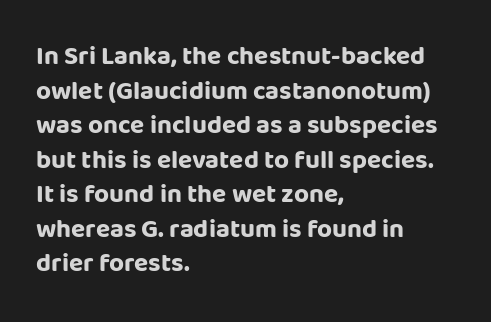
The image shows 26 px bold type, upright; set left-aligned, normal line spacing (1.33x), normal letter spacing, not underlined.
